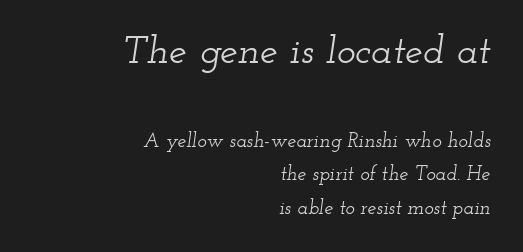
{"serif": "yes", "italic": "yes", "lean": "right", "slant_degrees": 12, "width": "wide", "stroke_contrast": "low", "x_height": "small", "monospaced": "no", "underline": "no", "align": "right", "line_spacing": "normal", "line_spacing_ratio": 1.67, "letter_spacing": "normal", "letter_spacing_em": 0.0, "larger_block": "first", "size_ratio": 2.0, "glyph_px": 40}
